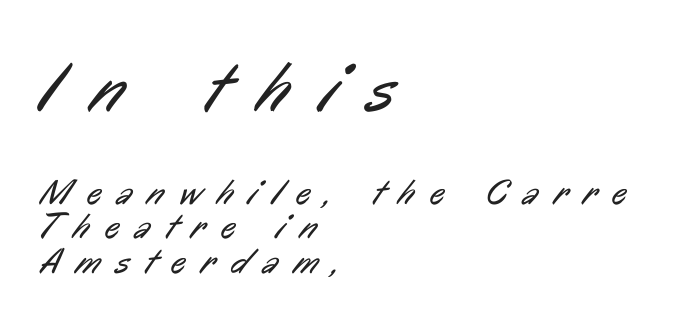
Two sizes are in play, and the larger belongs to the first block. Nothing heavy about these letters — not bold at all. Does the type have serifs? No, each stem ends abruptly. Check the space under the baseline: it is left empty.
